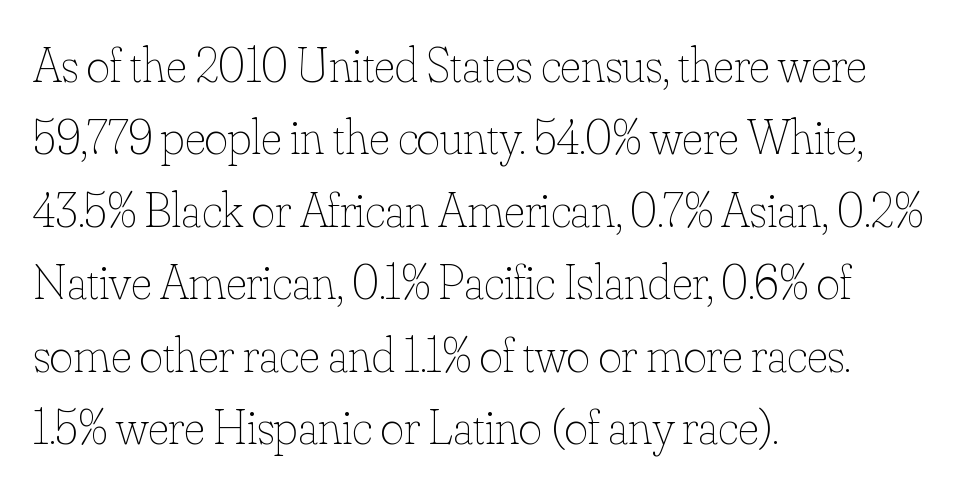
The image shows 50 px thin type, upright; set left-aligned, normal line spacing (1.45x), normal letter spacing, not underlined; low stroke contrast and a small x-height.
